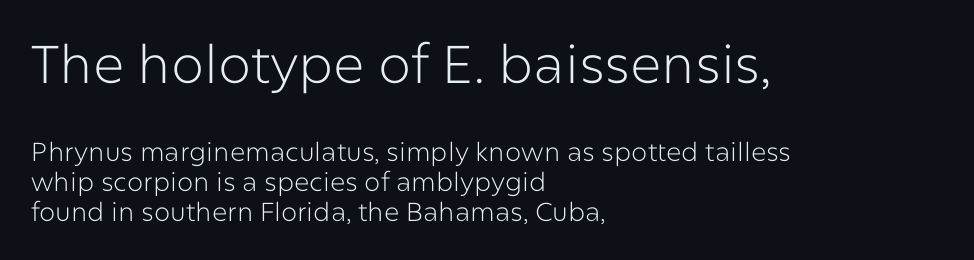
{"serif": "no", "italic": "no", "bold": "no", "weight": "light", "width": "normal", "stroke_contrast": "low", "x_height": "medium", "monospaced": "no", "underline": "no", "align": "left", "line_spacing_ratio": 1.16, "letter_spacing": "normal", "letter_spacing_em": 0.0, "larger_block": "first", "size_ratio": 2.04, "glyph_px": 53}
